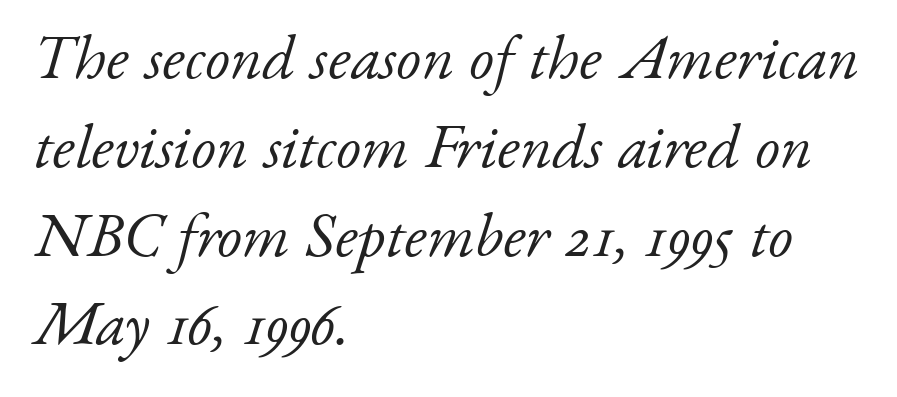
{"serif": "yes", "italic": "yes", "lean": "right", "slant_degrees": 17, "bold": "no", "weight": "light", "width": "normal", "stroke_contrast": "low", "x_height": "small", "monospaced": "no", "underline": "no", "align": "left", "line_spacing": "normal", "line_spacing_ratio": 1.41, "letter_spacing": "normal", "letter_spacing_em": 0.0, "glyph_px": 63}
